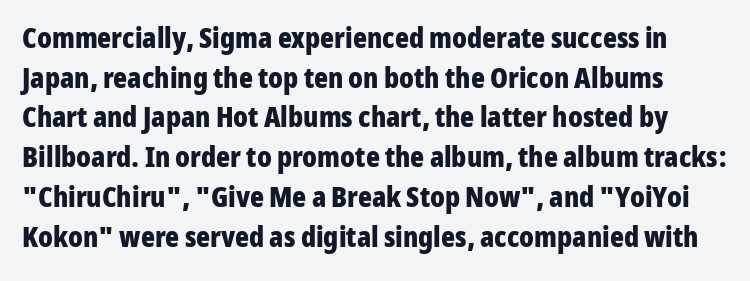
{"serif": "no", "italic": "no", "bold": "yes", "weight": "bold", "width": "condensed", "stroke_contrast": "low", "x_height": "medium", "monospaced": "no", "underline": "no", "line_spacing": "normal", "line_spacing_ratio": 1.37, "letter_spacing": "normal", "letter_spacing_em": 0.0, "glyph_px": 29}
